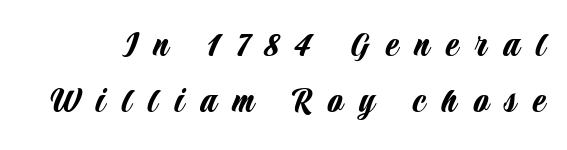
The typeface chosen for these lines omits serifs. Tracking value appears strongly positive — letters spread wide. Think of a printed novel: that variable character pitch is what you see here. What's the leading like? Ordinary, nothing unusual.
